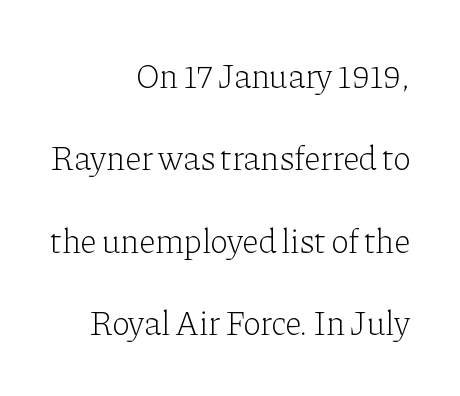
This is roman type, the default non-slanted kind. If you drew a ruler down the right edge, every line would touch it. Nobody touched the tracking dial on this one. Do the characters align in a grid? No, the font is proportional. The block of text is sparse from top to bottom, with ample space between rows. Nobody drew a line under any word here.
